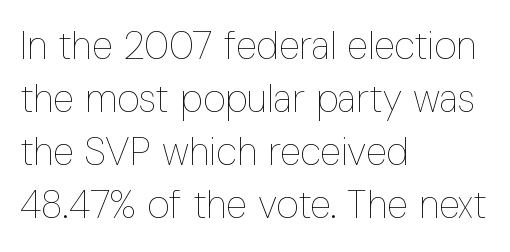
{"italic": "no", "bold": "no", "weight": "thin", "width": "condensed", "stroke_contrast": "low", "x_height": "medium", "monospaced": "no", "underline": "no", "align": "left", "line_spacing": "normal", "line_spacing_ratio": 1.36, "letter_spacing": "normal", "letter_spacing_em": 0.0, "glyph_px": 39}
